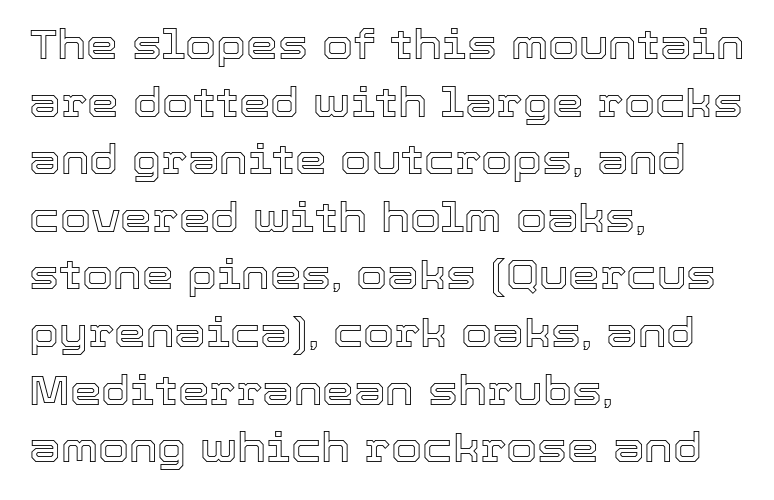
The passage shown is not underscored anywhere. Nothing unusual about the tracking: characters are spaced as the font intends. Is this a fixed-width face? No — the glyphs have proportional, varying widths. These lines sit exactly where default settings would place them.
